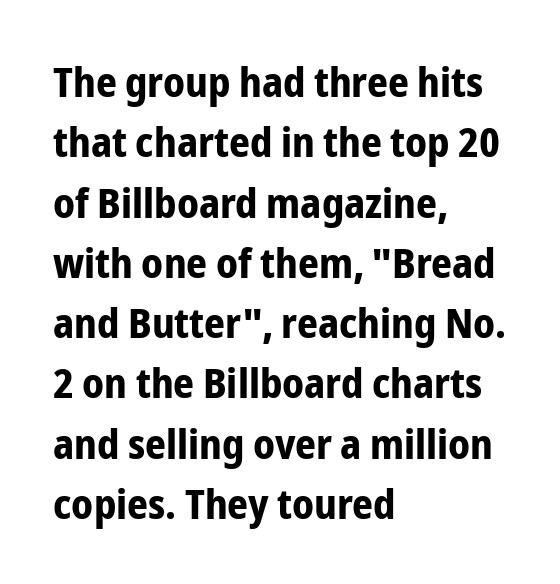
Q: Is the text bold? A: Yes.
Q: Is the text italic (slanted)? A: No, it is upright.
Q: Is the typeface a serif or a sans-serif typeface? A: Sans-serif.
Q: Is the text underlined? A: No.
Q: How is the paragraph aligned? A: Left-aligned.
Q: Is the spacing between letters normal or unusually wide? A: Normal.
Q: Is the spacing between lines tight, normal or loose? A: Normal.
Q: Width (condensed, normal, or wide)? A: Condensed.
Q: Stroke contrast? A: Low.
Q: x-height? A: Medium.
Q: Monospaced? A: No.
